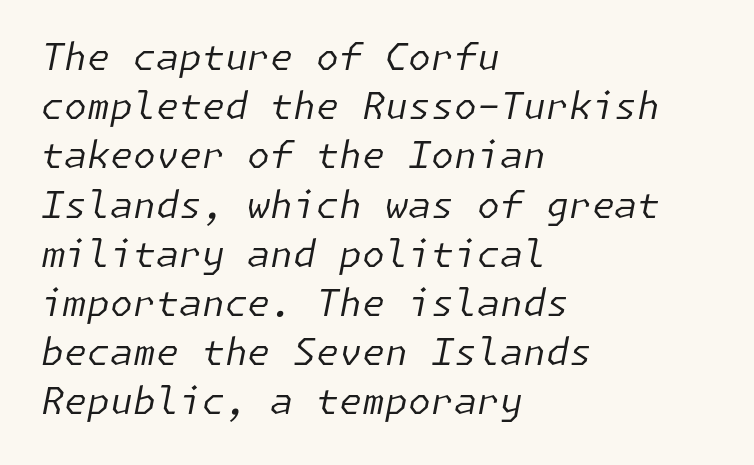
{"italic": "yes", "lean": "right", "slant_degrees": 11, "bold": "no", "weight": "regular", "width": "normal", "stroke_contrast": "low", "x_height": "medium", "underline": "no", "align": "left", "line_spacing": "normal", "line_spacing_ratio": 1.33, "letter_spacing": "normal", "letter_spacing_em": 0.0, "glyph_px": 37}
